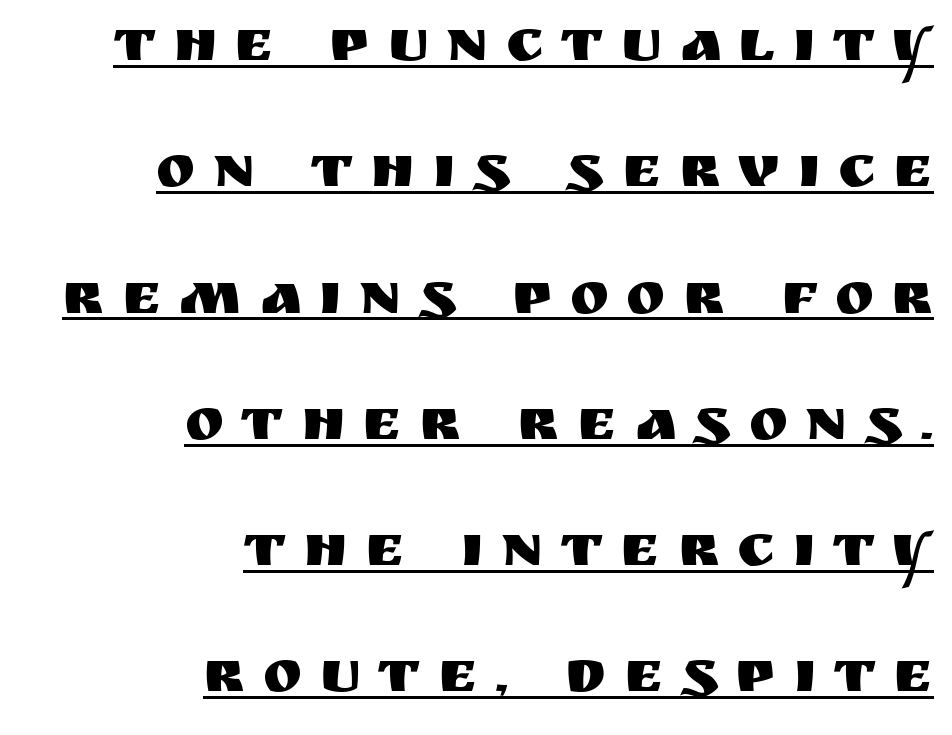
Q: Is the text italic (slanted)? A: No, it is upright.
Q: Is the typeface a serif or a sans-serif typeface? A: Sans-serif.
Q: Is the text underlined? A: Yes.
Q: How is the paragraph aligned? A: Right-aligned.
Q: Is the spacing between letters normal or unusually wide? A: Unusually wide.
Q: Is the spacing between lines tight, normal or loose? A: Loose.
Q: Width (condensed, normal, or wide)? A: Normal.
Q: Stroke contrast? A: Medium.
Q: x-height? A: Large.
Q: Monospaced? A: No.
